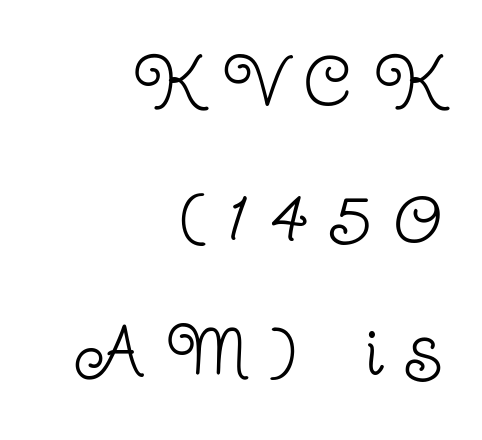
Q: Is the text bold? A: No.
Q: Is the text italic (slanted)? A: No, it is upright.
Q: Is the typeface a serif or a sans-serif typeface? A: Serif.
Q: Is the text underlined? A: No.
Q: How is the paragraph aligned? A: Right-aligned.
Q: Is the spacing between letters normal or unusually wide? A: Unusually wide.
Q: Is the spacing between lines tight, normal or loose? A: Loose.
Q: Width (condensed, normal, or wide)? A: Condensed.
Q: Stroke contrast? A: Low.
Q: x-height? A: Medium.
Q: Monospaced? A: No.
